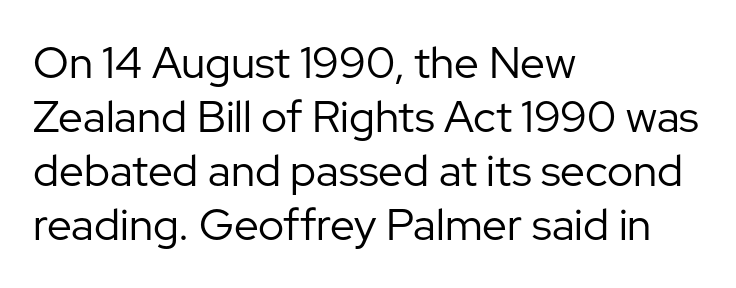
Caption: multi-line text, flush left, ragged right. The rendering uses natural spacing where letterforms have individual widths. Every character sits straight up, as roman type does. Rule under the text: the space is simply empty. Check where the strokes stop: nothing finishes them off — pure sans.
